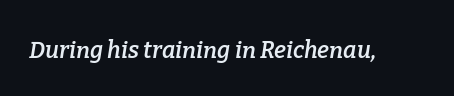
{"italic": "yes", "lean": "right", "slant_degrees": 9, "bold": "semi", "underline": "no", "letter_spacing": "normal", "letter_spacing_em": 0.0, "glyph_px": 23}
